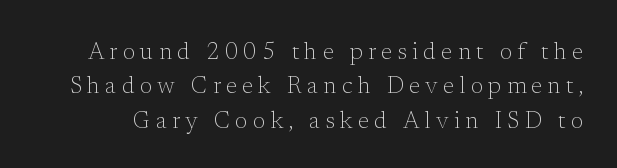
{"italic": "no", "bold": "no", "underline": "no", "line_spacing": "normal", "line_spacing_ratio": 1.5, "letter_spacing": "wide", "letter_spacing_em": 0.23, "glyph_px": 23}
